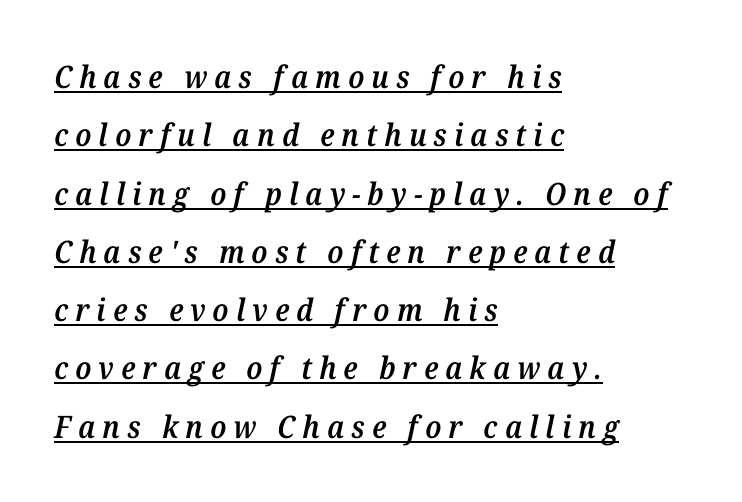
The letters are slanted; this is an italic face. The rendering uses natural spacing where letterforms have individual widths. To sum up the face: it has serifs. Honestly, the underline is the first thing you notice here. The paragraph has a hard left edge and a soft right edge.
